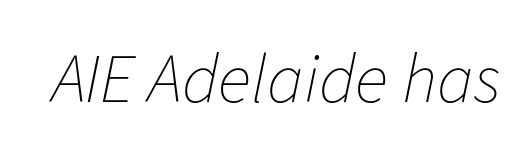
The letters advance in unequal steps, a hallmark of proportional type. The horizontal fit of the characters is conventional and even. The zone under the glyphs is completely vacant. A quiet, ordinary-to-light weight characterises the typeface. Slanted lettering throughout.
